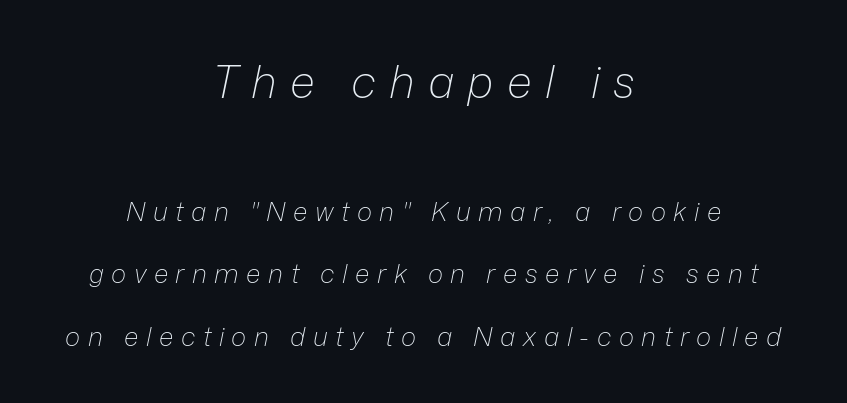
Q: Is the text bold? A: No.
Q: Is the text italic (slanted)? A: Yes, it leans right by about 12 degrees.
Q: Is the text underlined? A: No.
Q: How is the paragraph aligned? A: Centered.
Q: Is the spacing between letters normal or unusually wide? A: Unusually wide.
Q: Is the spacing between lines tight, normal or loose? A: Loose.
Q: Which block of text is set in a larger size, the first (top) or the second (bottom)? A: The first (top) one.
Q: Width (condensed, normal, or wide)? A: Normal.
Q: Stroke contrast? A: Low.
Q: x-height? A: Medium.
Q: Monospaced? A: No.
